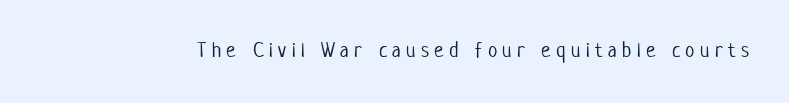
Q: Is the text bold? A: No.
Q: Is the text italic (slanted)? A: No, it is upright.
Q: Is the text underlined? A: No.
Q: Is the spacing between letters normal or unusually wide? A: Unusually wide.
